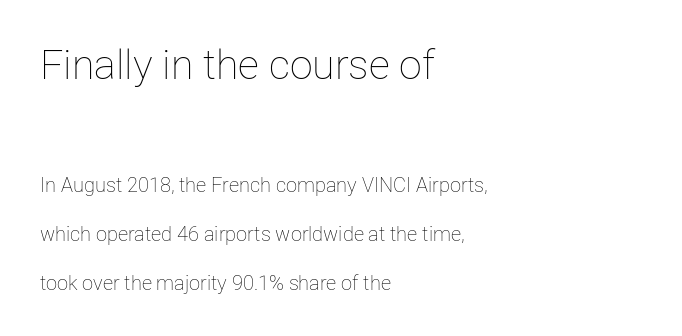
{"italic": "no", "bold": "no", "weight": "thin", "width": "normal", "stroke_contrast": "low", "x_height": "medium", "monospaced": "no", "underline": "no", "align": "left", "line_spacing": "loose", "line_spacing_ratio": 2.45, "letter_spacing": "normal", "letter_spacing_em": 0.0, "larger_block": "first", "size_ratio": 2.05, "glyph_px": 41}
